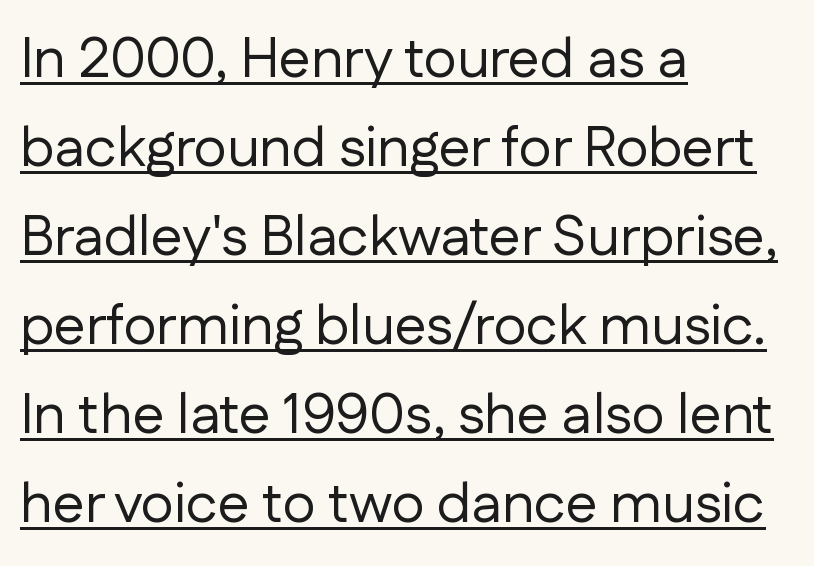
{"serif": "no", "italic": "no", "bold": "no", "weight": "regular", "width": "normal", "stroke_contrast": "low", "x_height": "medium", "monospaced": "no", "underline": "yes", "align": "left", "line_spacing": "normal", "line_spacing_ratio": 1.56, "letter_spacing": "normal", "letter_spacing_em": 0.0, "glyph_px": 57}
